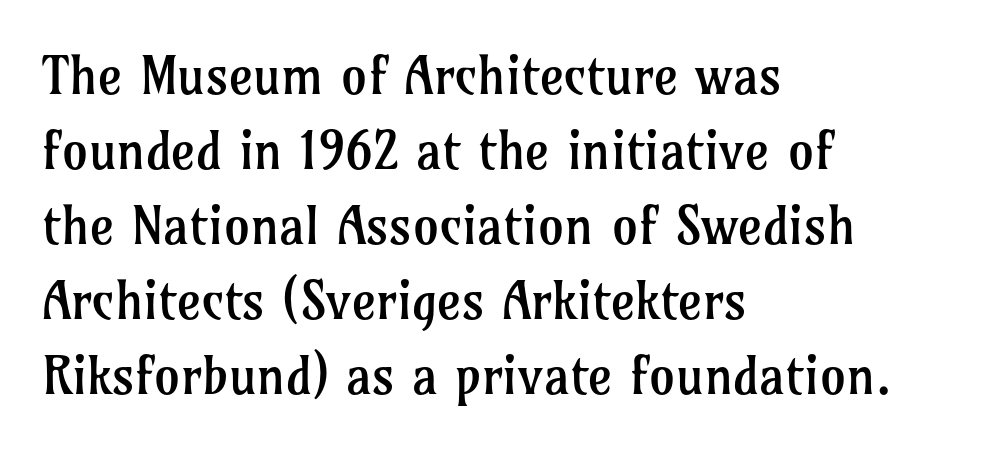
A bare baseline throughout the passage. Weight: not bold — regular or lighter. Font category for this specimen: serif. Do the characters align in a grid? No, the font is proportional. Caption: multi-line text, flush left, ragged right. These lines sit exactly where default settings would place them.
